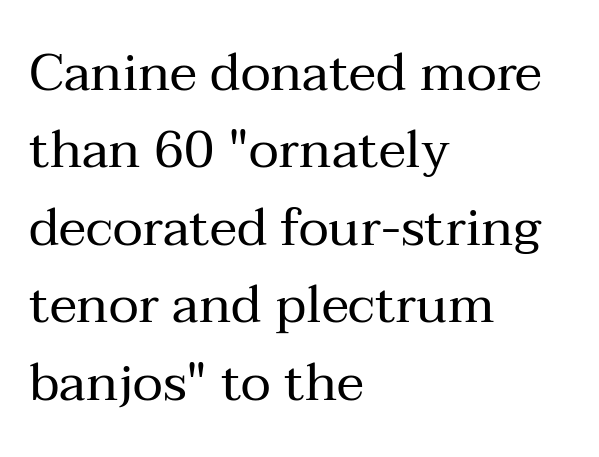
{"serif": "yes", "italic": "no", "bold": "no", "weight": "regular", "width": "normal", "stroke_contrast": "medium", "x_height": "medium", "monospaced": "no", "underline": "no", "align": "left", "line_spacing": "normal", "line_spacing_ratio": 1.49, "letter_spacing": "normal", "letter_spacing_em": 0.0, "glyph_px": 52}
